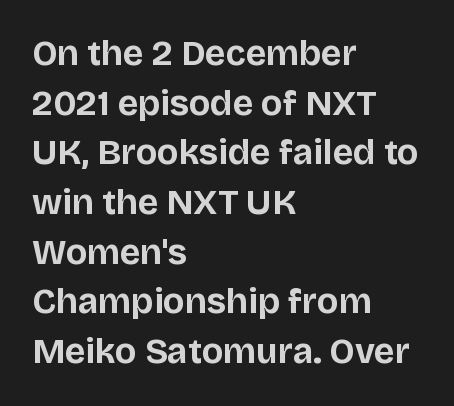
The image shows 35 px bold sans-serif type, upright; set left-aligned, normal line spacing (1.42x), normal letter spacing, not underlined; low stroke contrast and a large x-height.
